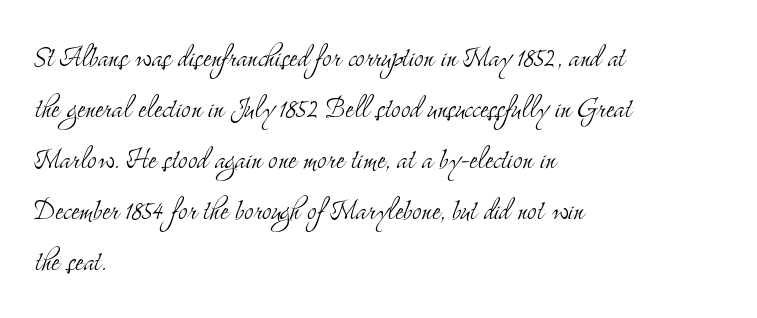
The image shows 35 px light, condensed serif type; set left-aligned, normal line spacing (1.46x), normal letter spacing, not underlined; medium stroke contrast and a small x-height.
